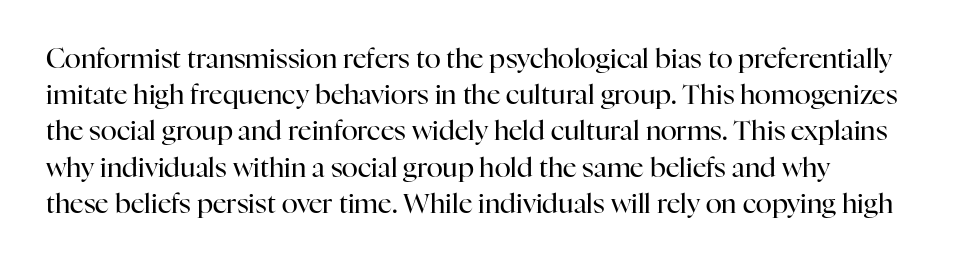
The image shows 27 px text type, upright; set left-aligned, normal line spacing (1.34x), normal letter spacing, not underlined.
